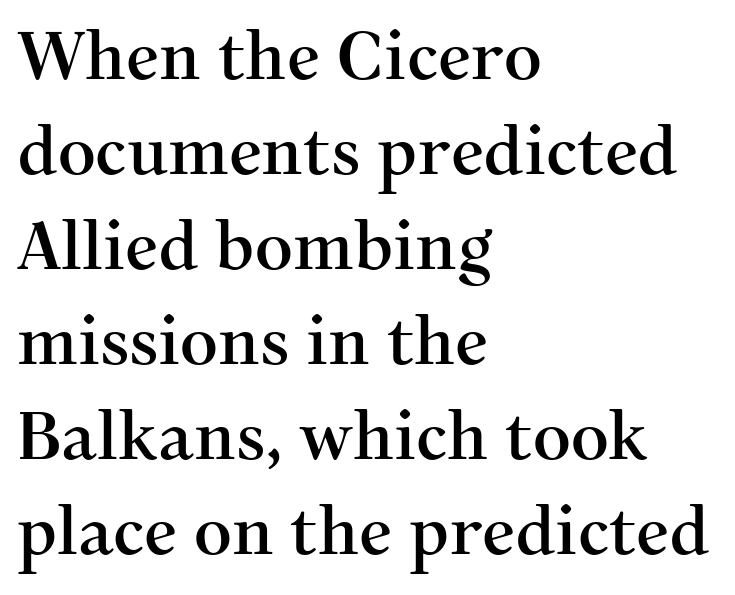
Q: Is the text italic (slanted)? A: No, it is upright.
Q: Is the typeface a serif or a sans-serif typeface? A: Serif.
Q: Is the text underlined? A: No.
Q: How is the paragraph aligned? A: Left-aligned.
Q: Is the spacing between letters normal or unusually wide? A: Normal.
Q: Is the spacing between lines tight, normal or loose? A: Normal.
Q: Width (condensed, normal, or wide)? A: Normal.
Q: Stroke contrast? A: Medium.
Q: x-height? A: Medium.
Q: Monospaced? A: No.
